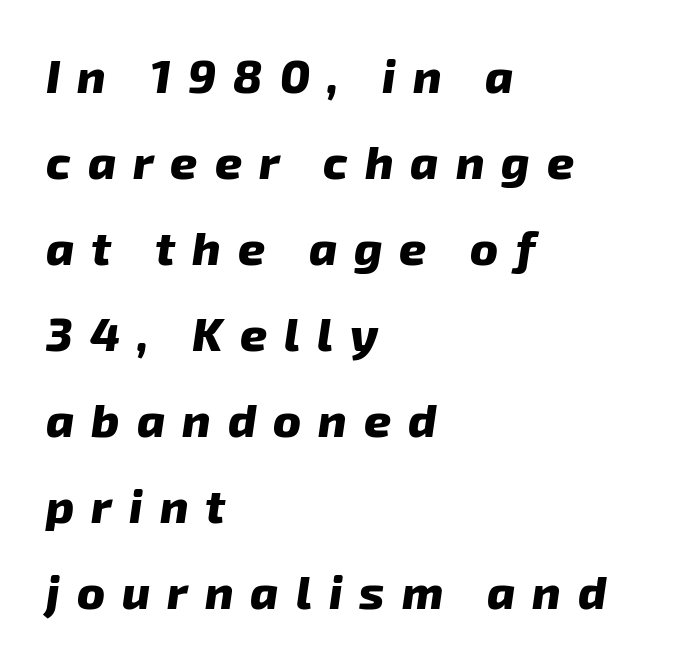
Set as a true bold cut, around the 700 mark. This sample has the flowing, uneven cadence of proportional lettering. A classic flush-left, rag-right setting is used for this passage. The gap between lines stays unmarked. The gaps between neighbouring characters are conspicuously large.
